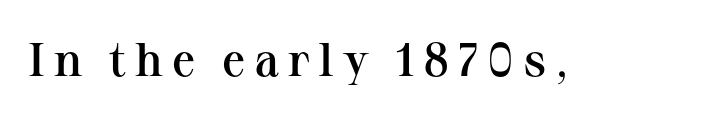
The image shows 47 px semibold serif type, upright; set not underlined; medium stroke contrast and a medium x-height.
